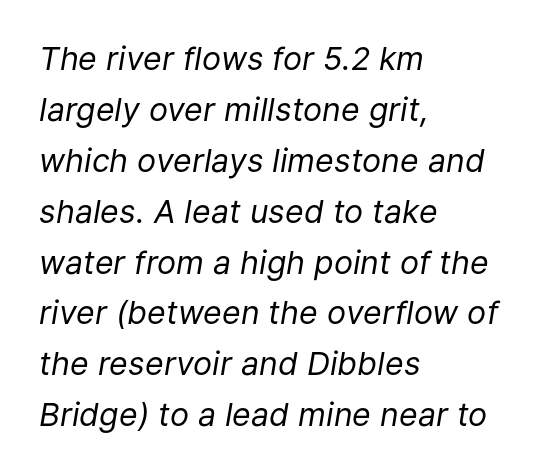
When letters slant like this, we call the style italic. Where is the straight margin? On the left. Interline gaps are of average width in this sample. There is no visible air inserted between adjacent glyphs.
